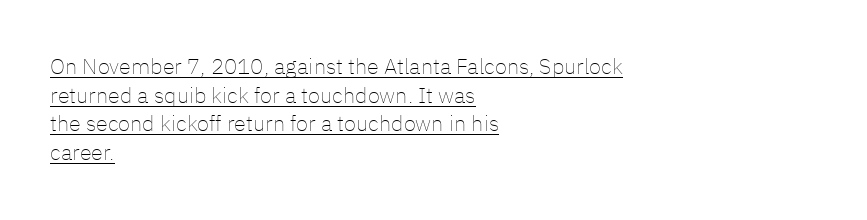
Q: Is the text bold? A: No.
Q: Is the text italic (slanted)? A: No, it is upright.
Q: Is the text underlined? A: Yes.
Q: How is the paragraph aligned? A: Left-aligned.
Q: Is the spacing between letters normal or unusually wide? A: Normal.
Q: Is the spacing between lines tight, normal or loose? A: Normal.
